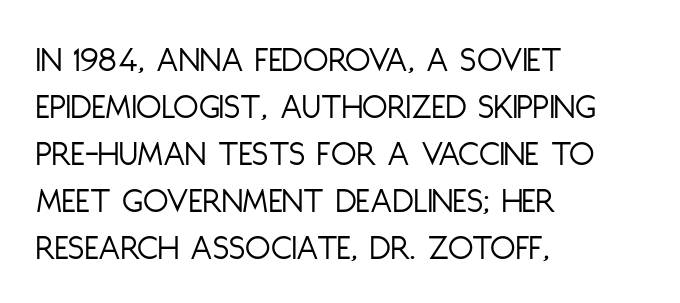
Q: Is the text bold? A: No.
Q: Is the text italic (slanted)? A: No, it is upright.
Q: Is the typeface a serif or a sans-serif typeface? A: Sans-serif.
Q: Is the text underlined? A: No.
Q: How is the paragraph aligned? A: Left-aligned.
Q: Is the spacing between letters normal or unusually wide? A: Normal.
Q: Is the spacing between lines tight, normal or loose? A: Normal.
Q: Width (condensed, normal, or wide)? A: Condensed.
Q: Stroke contrast? A: Low.
Q: x-height? A: Large.
Q: Monospaced? A: No.
